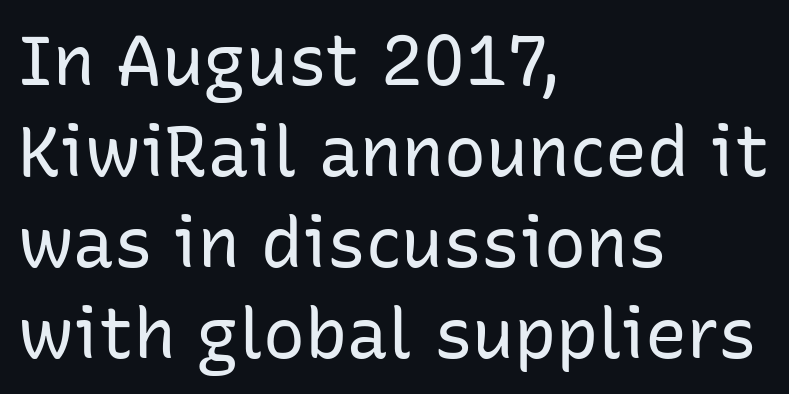
Q: Is the text bold? A: No.
Q: Is the text italic (slanted)? A: No, it is upright.
Q: Is the typeface a serif or a sans-serif typeface? A: Sans-serif.
Q: Is the text underlined? A: No.
Q: How is the paragraph aligned? A: Left-aligned.
Q: Is the spacing between letters normal or unusually wide? A: Normal.
Q: Is the spacing between lines tight, normal or loose? A: Normal.
Q: Width (condensed, normal, or wide)? A: Normal.
Q: Stroke contrast? A: Low.
Q: x-height? A: Medium.
Q: Monospaced? A: No.
